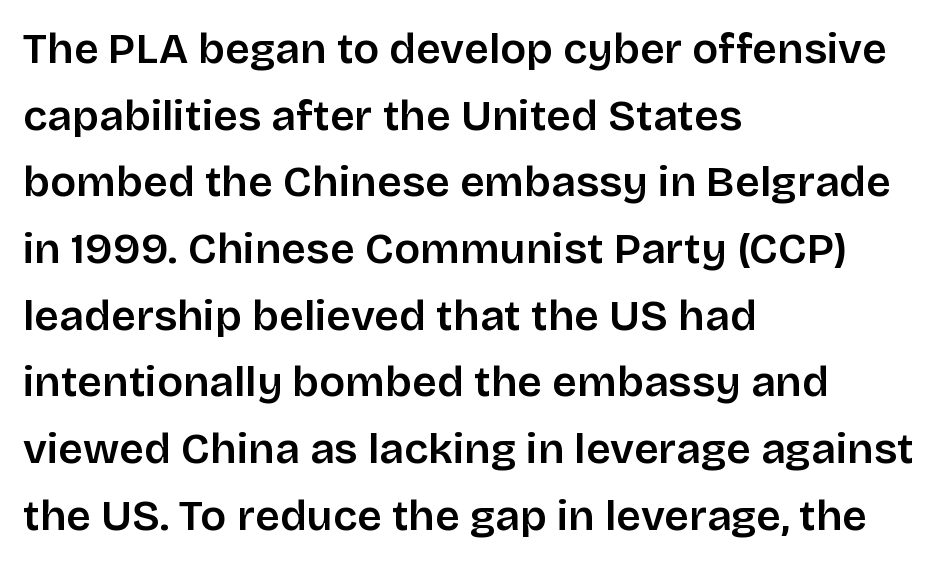
{"serif": "no", "italic": "no", "bold": "semi", "weight": "semibold", "width": "normal", "stroke_contrast": "low", "x_height": "large", "monospaced": "no", "underline": "no", "align": "left", "line_spacing": "normal", "line_spacing_ratio": 1.55, "letter_spacing": "normal", "letter_spacing_em": 0.0, "glyph_px": 43}
